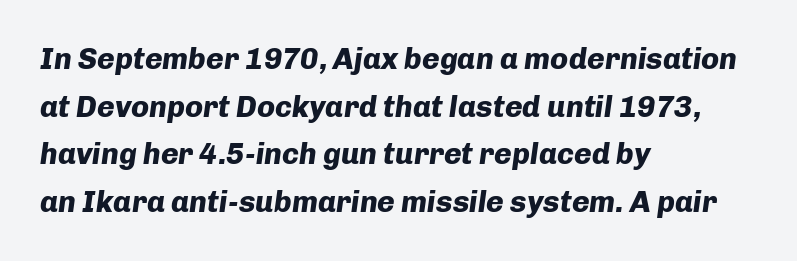
{"italic": "yes", "lean": "right", "slant_degrees": 8, "bold": "yes", "weight": "heavy", "width": "normal", "stroke_contrast": "low", "x_height": "medium", "monospaced": "no", "underline": "no", "align": "left", "line_spacing": "normal", "line_spacing_ratio": 1.59, "letter_spacing": "normal", "letter_spacing_em": 0.0, "glyph_px": 30}
